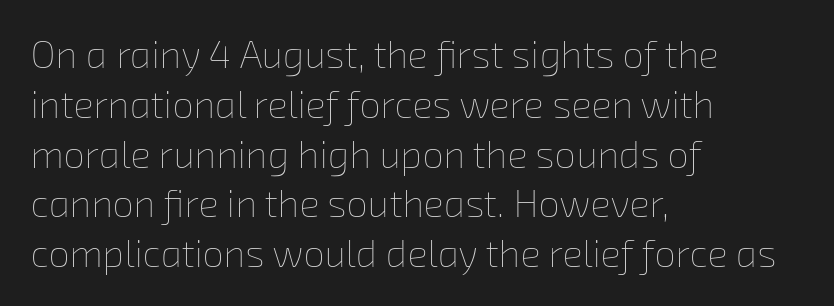
The image shows 38 px thin type; set left-aligned, normal line spacing (1.31x), normal letter spacing, not underlined; low stroke contrast and a medium x-height.
